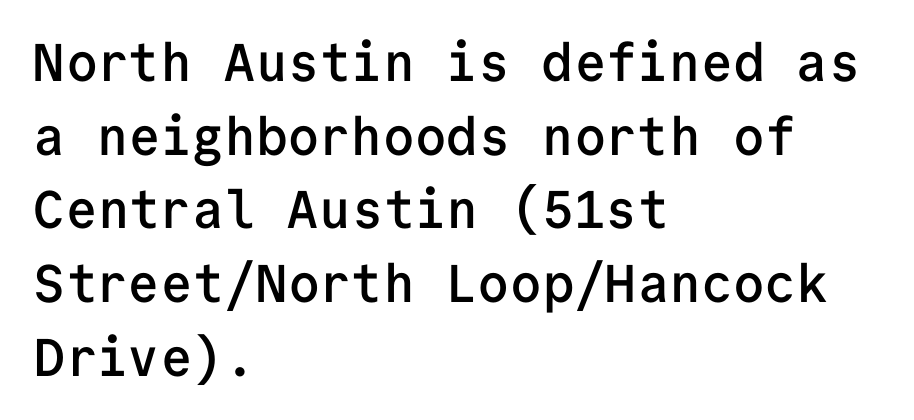
{"serif": "no", "italic": "no", "bold": "semi", "weight": "semibold", "width": "normal", "stroke_contrast": "low", "x_height": "medium", "monospaced": "yes", "underline": "no", "align": "left", "line_spacing": "normal", "line_spacing_ratio": 1.39, "letter_spacing": "normal", "letter_spacing_em": 0.0, "glyph_px": 53}
